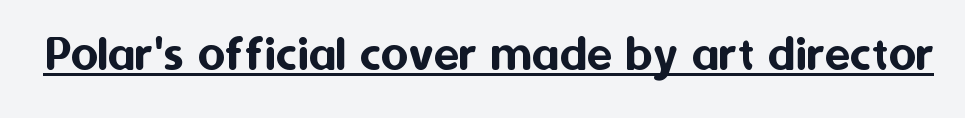
{"serif": "no", "italic": "no", "width": "normal", "stroke_contrast": "medium", "x_height": "medium", "monospaced": "no", "underline": "yes", "letter_spacing": "normal", "letter_spacing_em": 0.0, "glyph_px": 53}
